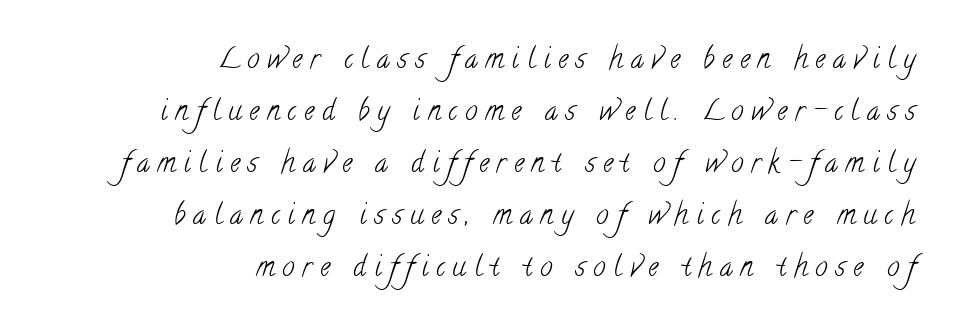
Q: Is the text bold? A: No.
Q: Is the text underlined? A: No.
Q: How is the paragraph aligned? A: Right-aligned.
Q: Is the spacing between letters normal or unusually wide? A: Unusually wide.
Q: Width (condensed, normal, or wide)? A: Condensed.
Q: Stroke contrast? A: Low.
Q: x-height? A: Small.
Q: Monospaced? A: No.
